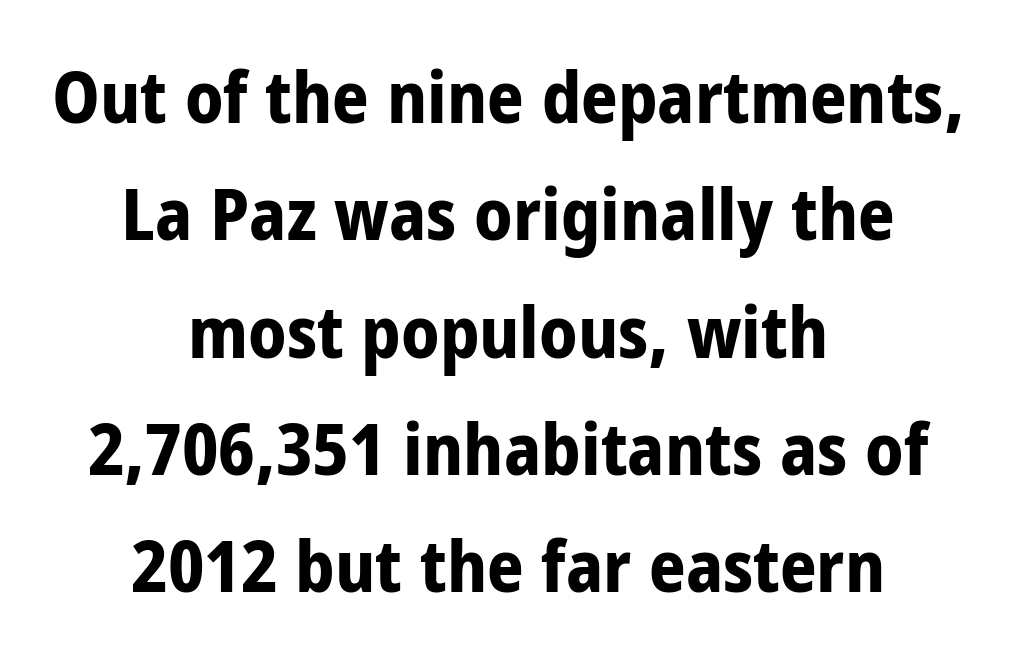
Where is the straight margin? There isn't one; the lines are centered. Regular leading. The passage shown is typed in a proportional face where columns would drift. Is this a sans? Yes — the strokes have no serifs. Style check: upright. Short note: letters normally spaced.
